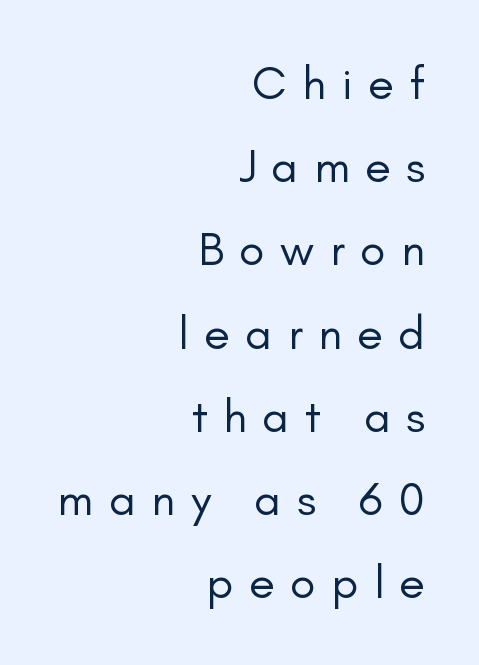
The image shows 47 px regular-weight sans-serif type, upright; set right-aligned, line spacing 1.77x, unusually wide letter spacing (+0.33 em), not underlined; low stroke contrast and a small x-height.
